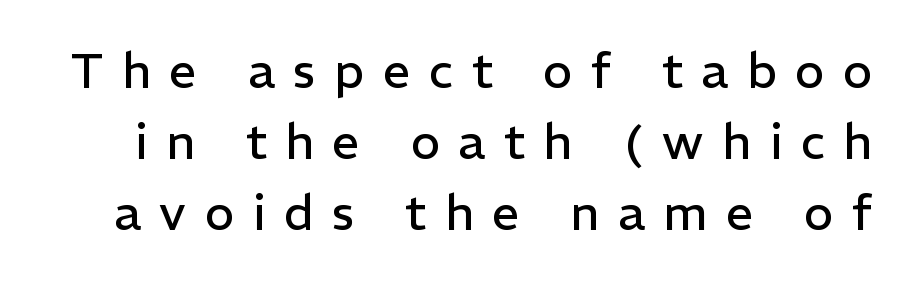
Q: Is the text bold? A: No.
Q: Is the text italic (slanted)? A: No, it is upright.
Q: Is the typeface a serif or a sans-serif typeface? A: Sans-serif.
Q: Is the text underlined? A: No.
Q: Is the spacing between letters normal or unusually wide? A: Unusually wide.
Q: Is the spacing between lines tight, normal or loose? A: Normal.
Q: Width (condensed, normal, or wide)? A: Normal.
Q: Stroke contrast? A: Low.
Q: x-height? A: Medium.
Q: Monospaced? A: No.
